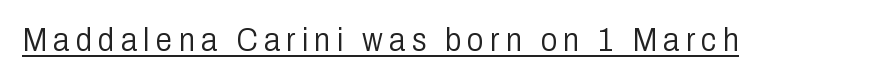
The image shows 33 px light, condensed sans-serif type, upright; set underlined; low stroke contrast and a medium x-height.
